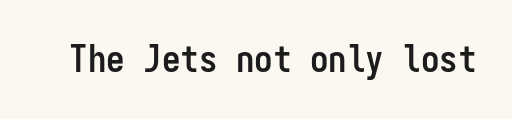
The image shows 37 px semibold, condensed sans-serif type, upright, monospaced; set normal letter spacing, not underlined; low stroke contrast and a medium x-height.
